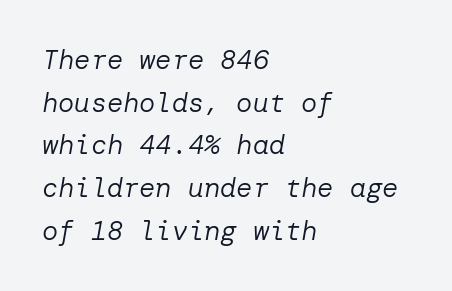
The image shows 27 px text type, italic (leaning right); set left-aligned, normal line spacing (1.58x), normal letter spacing, not underlined.
